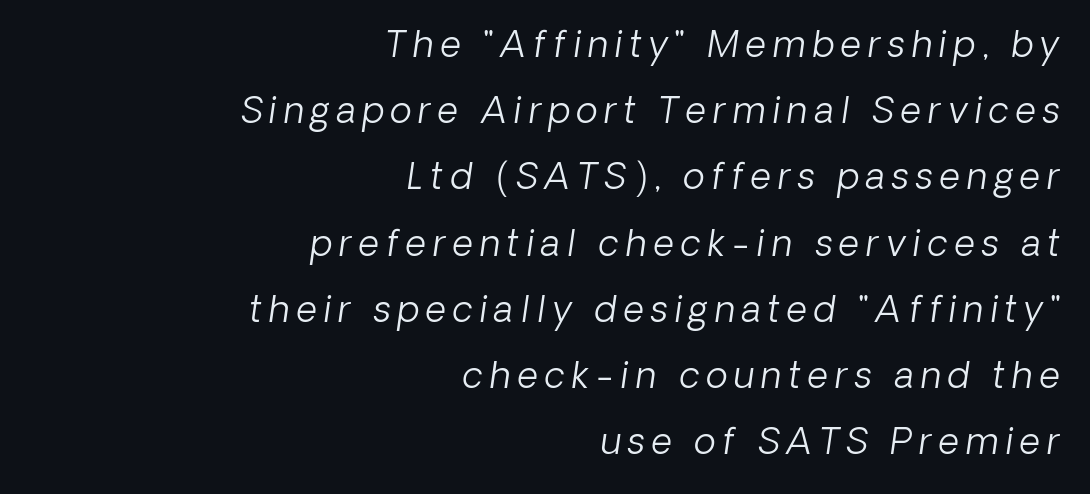
Q: Is the text bold? A: No.
Q: Is the text italic (slanted)? A: Yes, it leans right by about 8 degrees.
Q: Is the text underlined? A: No.
Q: How is the paragraph aligned? A: Right-aligned.
Q: Width (condensed, normal, or wide)? A: Normal.
Q: Stroke contrast? A: Low.
Q: x-height? A: Medium.
Q: Monospaced? A: No.
